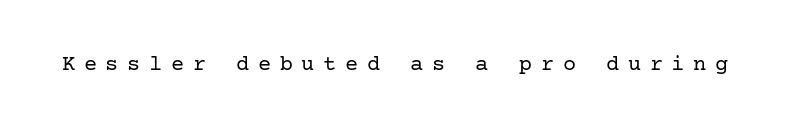
Tracking value appears strongly positive — letters spread wide. The specimen reads as upright at a glance. On a weight scale, this lands at 450 or below. Decoration check: the copy has no underline.
